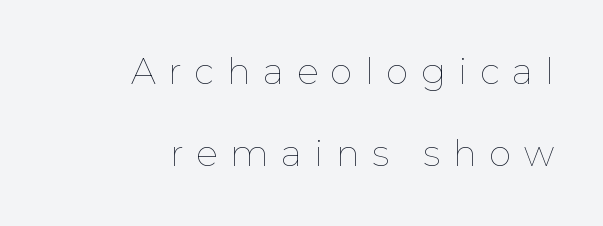
The image shows 36 px thin type, upright; set right-aligned, loose line spacing (2.28x), unusually wide letter spacing (+0.35 em), not underlined; low stroke contrast and a medium x-height.
